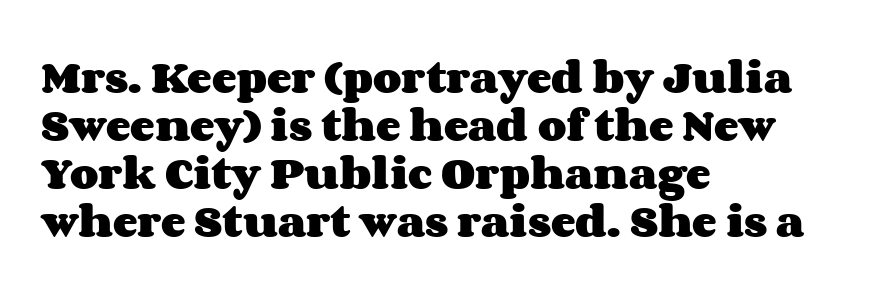
Q: Is the text bold? A: Yes.
Q: Is the text italic (slanted)? A: No, it is upright.
Q: Is the text underlined? A: No.
Q: How is the paragraph aligned? A: Left-aligned.
Q: Is the spacing between letters normal or unusually wide? A: Normal.
Q: Is the spacing between lines tight, normal or loose? A: Normal.
Q: Width (condensed, normal, or wide)? A: Wide.
Q: Stroke contrast? A: Medium.
Q: x-height? A: Large.
Q: Monospaced? A: No.
